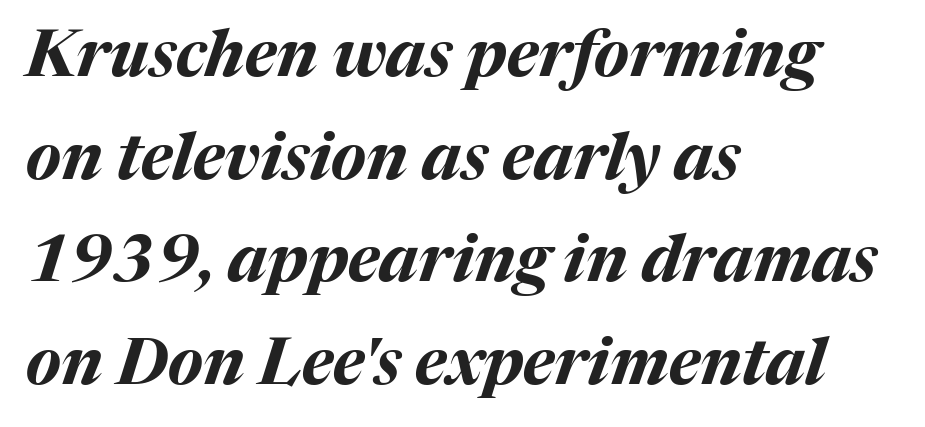
Q: Is the text bold? A: Yes.
Q: Is the text italic (slanted)? A: Yes, it leans right by about 17 degrees.
Q: Is the text underlined? A: No.
Q: How is the paragraph aligned? A: Left-aligned.
Q: Is the spacing between letters normal or unusually wide? A: Normal.
Q: Is the spacing between lines tight, normal or loose? A: Normal.
Q: Width (condensed, normal, or wide)? A: Normal.
Q: Stroke contrast? A: Medium.
Q: x-height? A: Medium.
Q: Monospaced? A: No.
